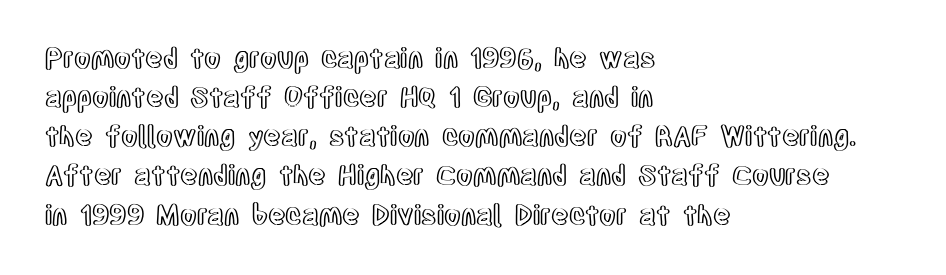
{"italic": "no", "underline": "no", "align": "left", "line_spacing": "normal", "line_spacing_ratio": 1.45, "letter_spacing": "normal", "letter_spacing_em": 0.0, "glyph_px": 27}
